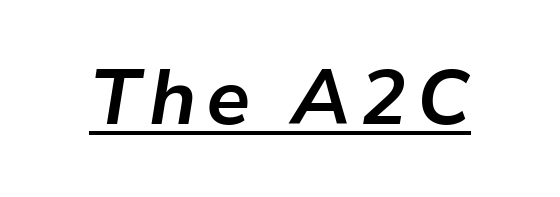
Would a proofreader flag this as italicized? Yes. The passage shown is typed in a proportional face where columns would drift. This rendering features underlined lettering. On the weight axis this lands at bold, roughly 700.
